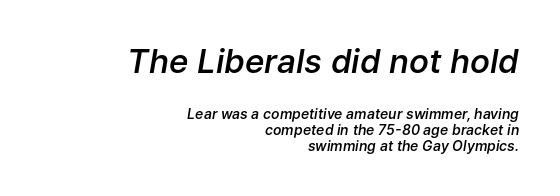
Q: Is the text bold? A: Semi-bold.
Q: Is the text italic (slanted)? A: Yes, it leans right by about 9 degrees.
Q: Is the text underlined? A: No.
Q: How is the paragraph aligned? A: Right-aligned.
Q: Is the spacing between letters normal or unusually wide? A: Normal.
Q: Is the spacing between lines tight, normal or loose? A: Tight.
Q: Which block of text is set in a larger size, the first (top) or the second (bottom)? A: The first (top) one.
Q: Width (condensed, normal, or wide)? A: Normal.
Q: Stroke contrast? A: Low.
Q: x-height? A: Medium.
Q: Monospaced? A: No.
